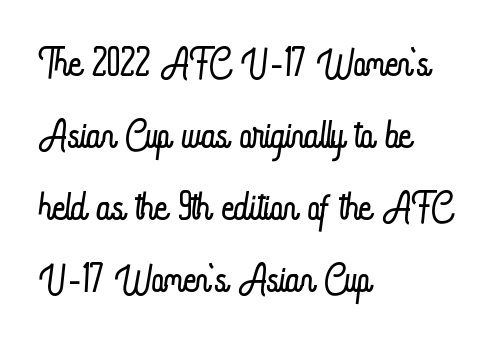
How are the letters spaced? Ordinarily, with no added tracking. The characters are drawn with everyday or finer stroke widths. The typesetter chose a ragged-right arrangement here. The foot of each line stays bare and open. The face used here is proportionally spaced, like ordinary book or web type. Baseline-to-baseline distance is the conventional proportion of letter height.
